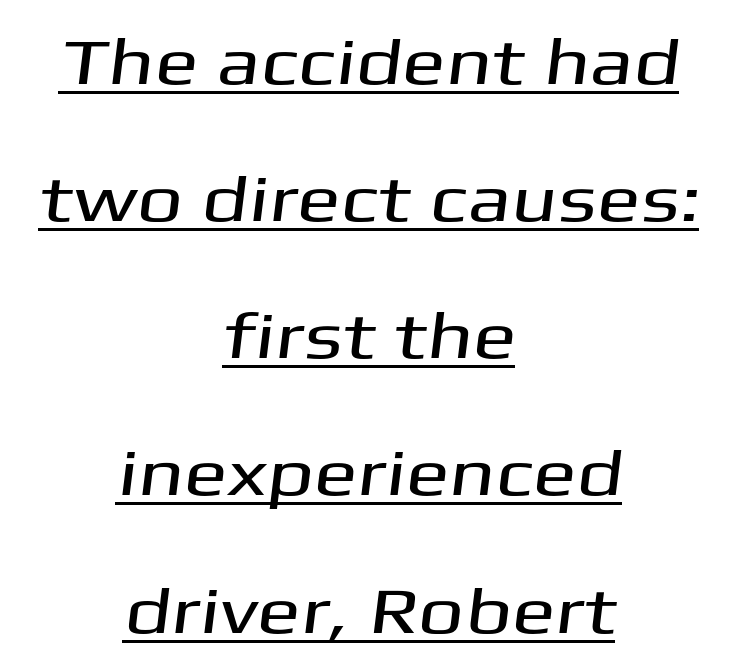
Q: Is the typeface a serif or a sans-serif typeface? A: Sans-serif.
Q: Is the text underlined? A: Yes.
Q: How is the paragraph aligned? A: Centered.
Q: Is the spacing between letters normal or unusually wide? A: Normal.
Q: Is the spacing between lines tight, normal or loose? A: Loose.
Q: Width (condensed, normal, or wide)? A: Wide.
Q: Stroke contrast? A: Medium.
Q: x-height? A: Medium.
Q: Monospaced? A: No.
